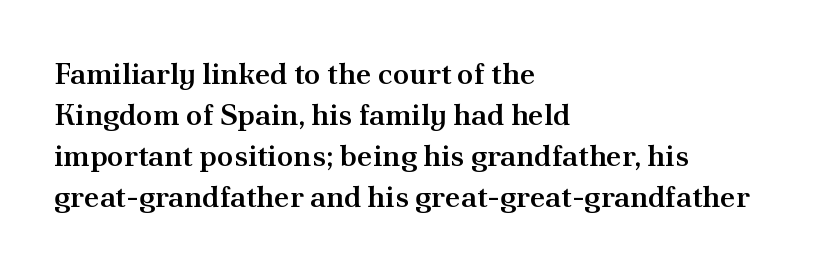
The image shows 30 px semibold serif type, upright; set left-aligned, normal line spacing (1.37x), normal letter spacing, not underlined; medium stroke contrast and a small x-height.
